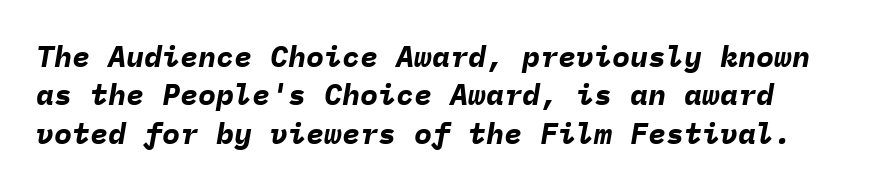
The image shows 30 px bold type, italic (leaning right), monospaced; set left-aligned, normal line spacing (1.28x), normal letter spacing, not underlined; low stroke contrast and a medium x-height.
